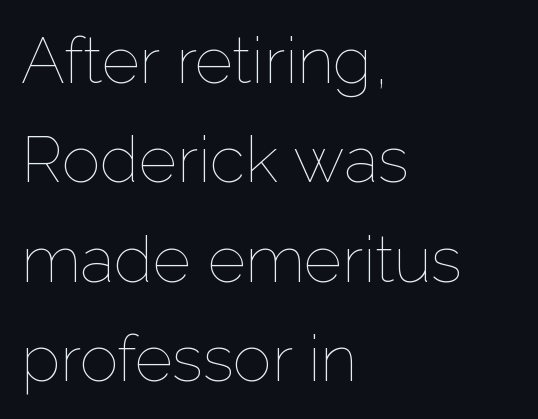
The rendering uses a moderate line-height, typical for paragraphs. The type sits square on the baseline with zero lean. Each row of text sits above clean, open space. Is this a fixed-width face? No — the glyphs have proportional, varying widths. Tracking here is standard; glyphs follow each other at the usual distance.
